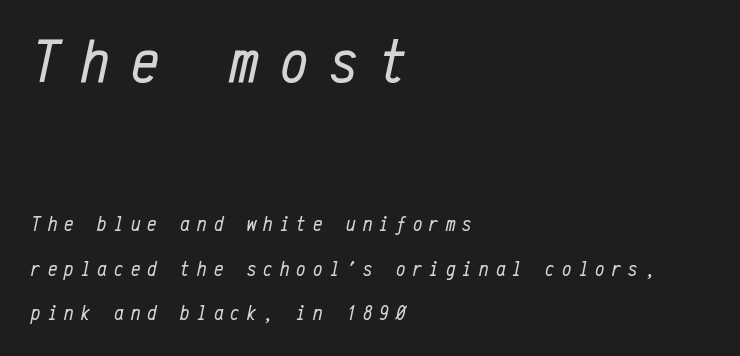
The image shows 63 px regular-weight, condensed type, italic (leaning right), monospaced; set left-aligned, loose line spacing (2.11x), unusually wide letter spacing (+0.34 em), not underlined; the first (top) block is 3.0x larger; low stroke contrast and a medium x-height.
